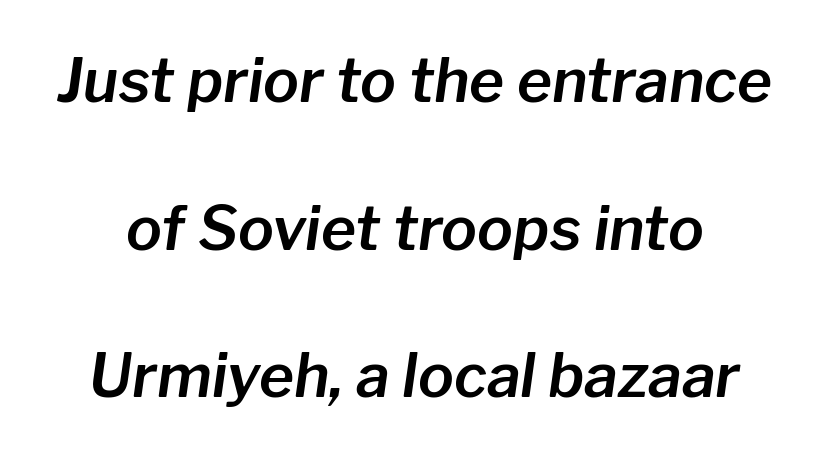
The letters advance in unequal steps, a hallmark of proportional type. Only glyphs here, with clear space below each row. Inter-character spacing is left at the font's built-in metrics. Characters are canted at an angle relative to the baseline's perpendicular. Reading down the column, the eye jumps a long way to each next line.
